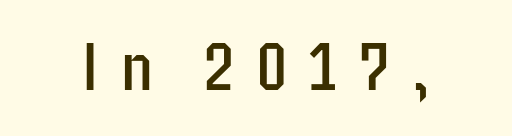
The image shows 68 px regular-weight, condensed sans-serif type, upright; set unusually wide letter spacing (+0.27 em), not underlined; low stroke contrast and a large x-height.
